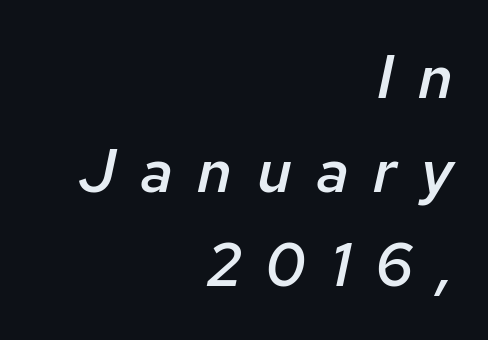
The image shows 61 px semibold type, italic (leaning right); set right-aligned, normal line spacing (1.54x), unusually wide letter spacing (+0.4 em), not underlined; low stroke contrast and a medium x-height.
